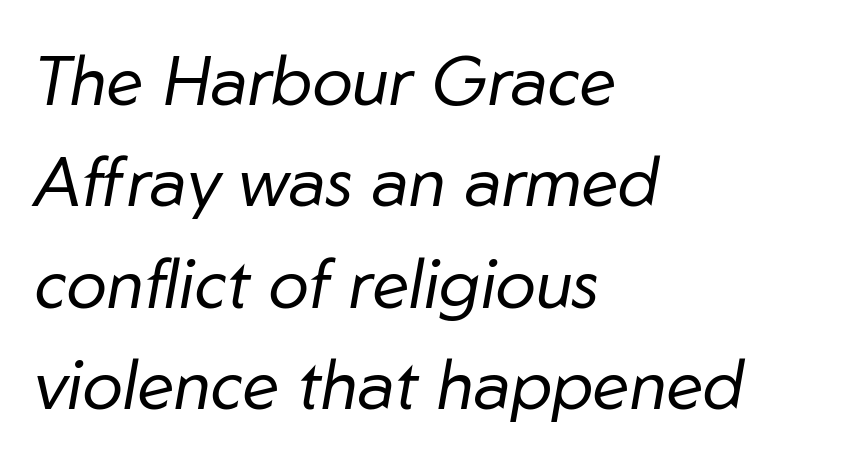
Q: Is the text bold? A: No.
Q: Is the text italic (slanted)? A: Yes, it leans right by about 10 degrees.
Q: Is the text underlined? A: No.
Q: How is the paragraph aligned? A: Left-aligned.
Q: Is the spacing between letters normal or unusually wide? A: Normal.
Q: Is the spacing between lines tight, normal or loose? A: Normal.
Q: Width (condensed, normal, or wide)? A: Normal.
Q: Stroke contrast? A: Low.
Q: x-height? A: Medium.
Q: Monospaced? A: No.
